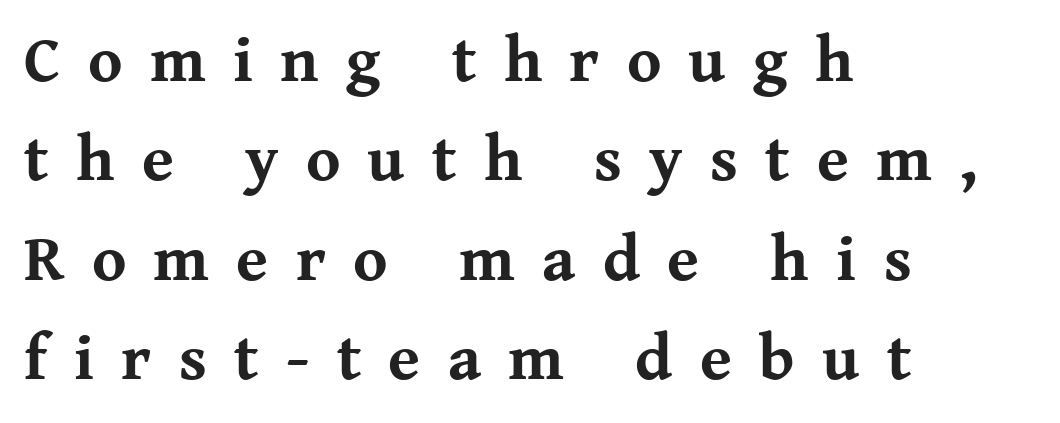
Q: Is the text bold? A: Yes.
Q: Is the text italic (slanted)? A: No, it is upright.
Q: Is the typeface a serif or a sans-serif typeface? A: Serif.
Q: Is the text underlined? A: No.
Q: How is the paragraph aligned? A: Left-aligned.
Q: Is the spacing between letters normal or unusually wide? A: Unusually wide.
Q: Is the spacing between lines tight, normal or loose? A: Normal.
Q: Width (condensed, normal, or wide)? A: Normal.
Q: Stroke contrast? A: Medium.
Q: x-height? A: Medium.
Q: Monospaced? A: No.
